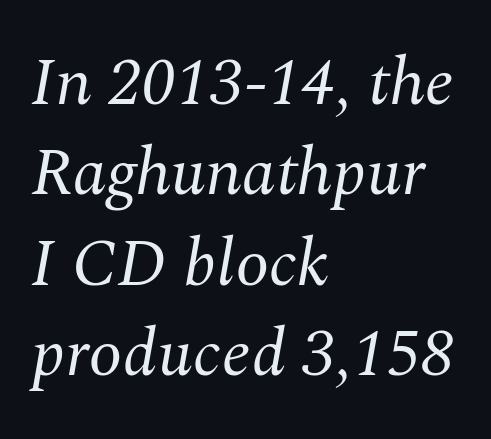
{"serif": "yes", "italic": "yes", "lean": "right", "slant_degrees": 10, "bold": "no", "weight": "regular", "width": "normal", "stroke_contrast": "medium", "x_height": "medium", "monospaced": "no", "underline": "no", "align": "left", "line_spacing": "normal", "line_spacing_ratio": 1.33, "letter_spacing": "normal", "letter_spacing_em": 0.0, "glyph_px": 68}
